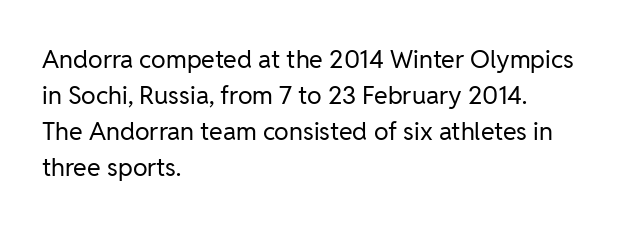
The rendering anchors every line to the left-hand side. Words appear dense and cohesive because spacing is normal. Does the leading feel generous? No, just average. A quiet, ordinary-to-light weight characterises the typeface.
